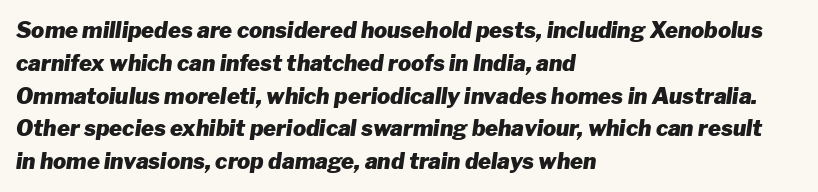
Q: Is the text bold? A: Yes.
Q: Is the text italic (slanted)? A: Yes, it leans right by about 8 degrees.
Q: Is the text underlined? A: No.
Q: How is the paragraph aligned? A: Left-aligned.
Q: Is the spacing between letters normal or unusually wide? A: Normal.
Q: Is the spacing between lines tight, normal or loose? A: Normal.
